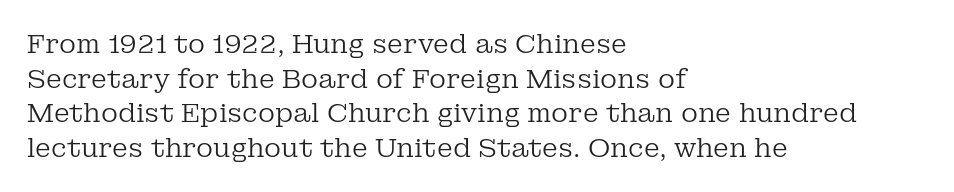
Q: Is the text bold? A: No.
Q: Is the text italic (slanted)? A: No, it is upright.
Q: Is the text underlined? A: No.
Q: How is the paragraph aligned? A: Left-aligned.
Q: Is the spacing between letters normal or unusually wide? A: Normal.
Q: Is the spacing between lines tight, normal or loose? A: Normal.
